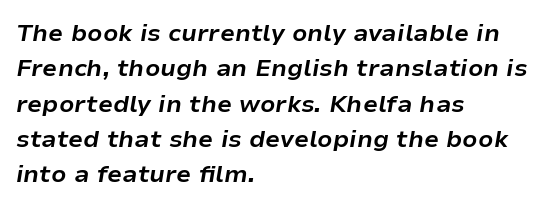
{"italic": "yes", "lean": "right", "slant_degrees": 9, "bold": "yes", "underline": "no", "align": "left", "line_spacing": "normal", "line_spacing_ratio": 1.47, "letter_spacing": "normal", "letter_spacing_em": 0.0, "glyph_px": 24}
